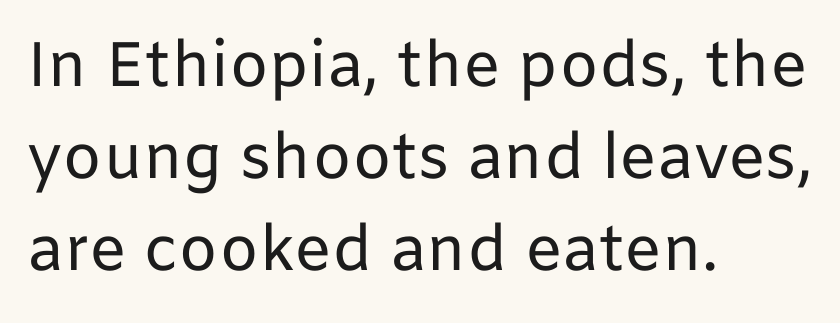
Decoration check: the copy has no underline. The text block is weighted toward the left margin, trailing off unevenly rightward. Each letter's strokes conclude bluntly, with no projecting serifs. Vertical stems look standard width or narrower in stroke.
